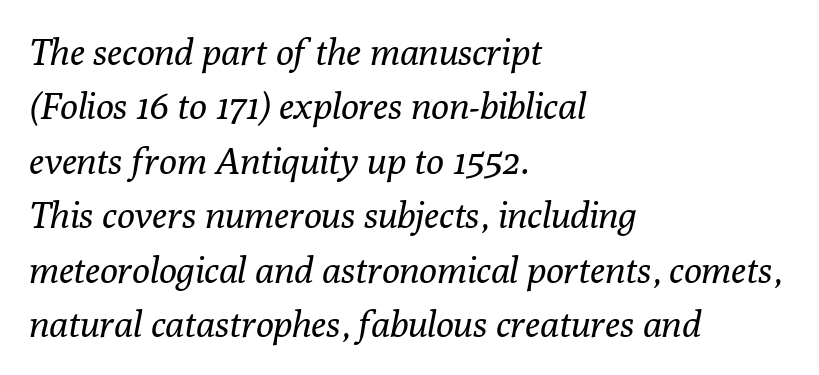
{"serif": "yes", "italic": "yes", "lean": "right", "slant_degrees": 10, "bold": "no", "weight": "regular", "width": "normal", "stroke_contrast": "low", "x_height": "medium", "monospaced": "no", "underline": "no", "align": "left", "line_spacing": "normal", "line_spacing_ratio": 1.47, "letter_spacing": "normal", "letter_spacing_em": 0.0, "glyph_px": 37}
